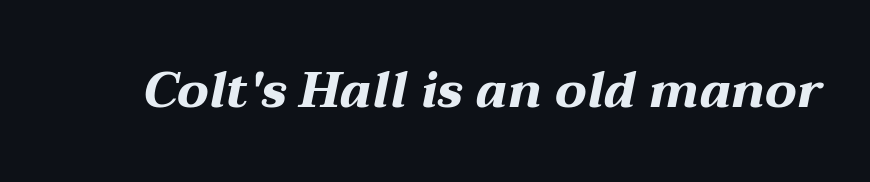
Q: Is the text bold? A: Yes.
Q: Is the text italic (slanted)? A: Yes, it leans right by about 12 degrees.
Q: Is the text underlined? A: No.
Q: Is the spacing between letters normal or unusually wide? A: Normal.
Q: Width (condensed, normal, or wide)? A: Wide.
Q: Stroke contrast? A: Medium.
Q: x-height? A: Medium.
Q: Monospaced? A: No.
